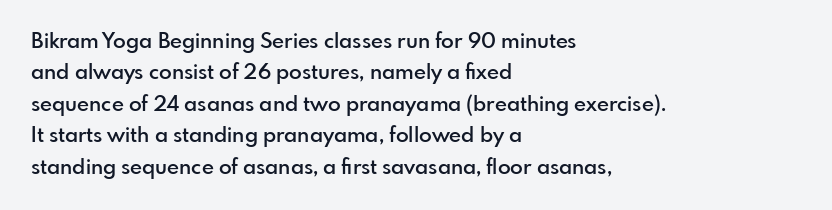
The glyphs have the mass of a demibold cut, below bold. The compositor pushed each line to the left boundary. The passage shown is not underscored anywhere. Caption: standard tracking, unaltered. Reading down the column, the eye jumps a familiar distance to each next line. The axis of the letterforms is exactly vertical.
